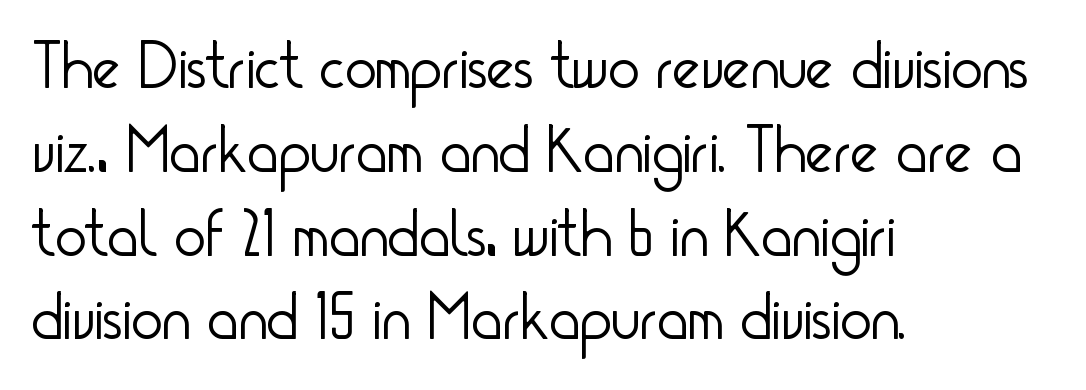
These lines are rendered in a variable-pitch font. Is this a sans? Yes — the strokes have no serifs. Designer's note — italics off, roman on. A quiet, ordinary-to-light weight characterises the typeface.
